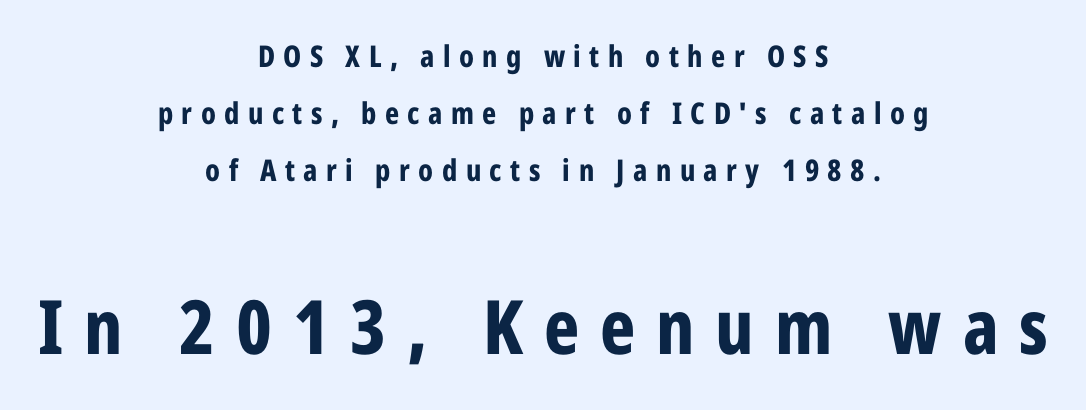
The image shows 75 px bold, condensed sans-serif type, upright; set centered, loose line spacing (1.9x), unusually wide letter spacing (+0.28 em), not underlined; the second (bottom) block is 2.5x larger; low stroke contrast and a medium x-height.
